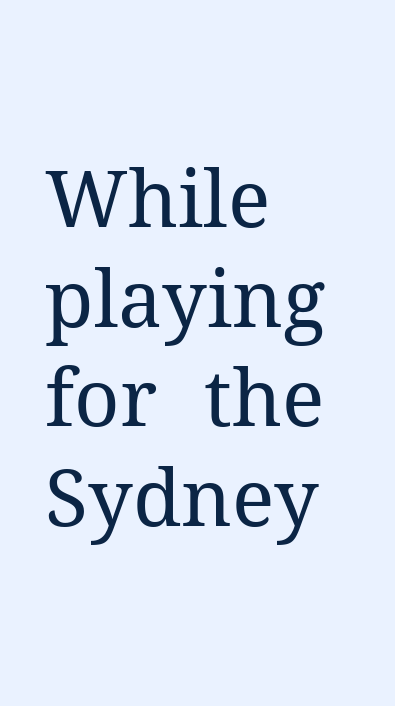
Q: Is the text bold? A: No.
Q: Is the text italic (slanted)? A: No, it is upright.
Q: Is the typeface a serif or a sans-serif typeface? A: Serif.
Q: Is the text underlined? A: No.
Q: How is the paragraph aligned? A: Left-aligned.
Q: Is the spacing between letters normal or unusually wide? A: Normal.
Q: Is the spacing between lines tight, normal or loose? A: Normal.
Q: Width (condensed, normal, or wide)? A: Normal.
Q: Stroke contrast? A: Medium.
Q: x-height? A: Medium.
Q: Monospaced? A: No.
